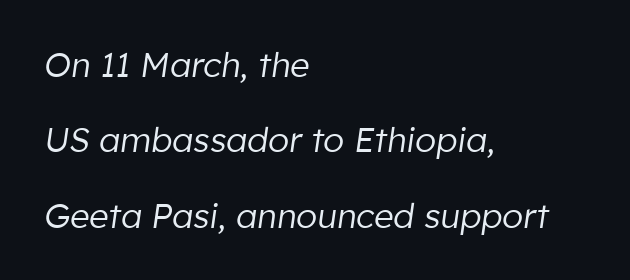
Q: Is the text bold? A: No.
Q: Is the text italic (slanted)? A: Yes, it leans right by about 8 degrees.
Q: Is the text underlined? A: No.
Q: How is the paragraph aligned? A: Left-aligned.
Q: Is the spacing between letters normal or unusually wide? A: Normal.
Q: Is the spacing between lines tight, normal or loose? A: Loose.
Q: Width (condensed, normal, or wide)? A: Normal.
Q: Stroke contrast? A: Low.
Q: x-height? A: Medium.
Q: Monospaced? A: No.
